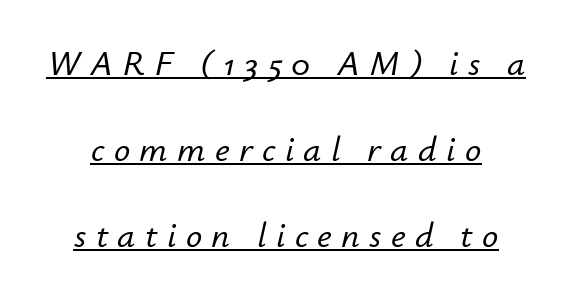
Q: Is the text italic (slanted)? A: Yes, it leans right by about 12 degrees.
Q: Is the text underlined? A: Yes.
Q: Is the spacing between letters normal or unusually wide? A: Unusually wide.
Q: Is the spacing between lines tight, normal or loose? A: Loose.
Q: Width (condensed, normal, or wide)? A: Normal.
Q: Stroke contrast? A: Low.
Q: x-height? A: Small.
Q: Monospaced? A: No.
